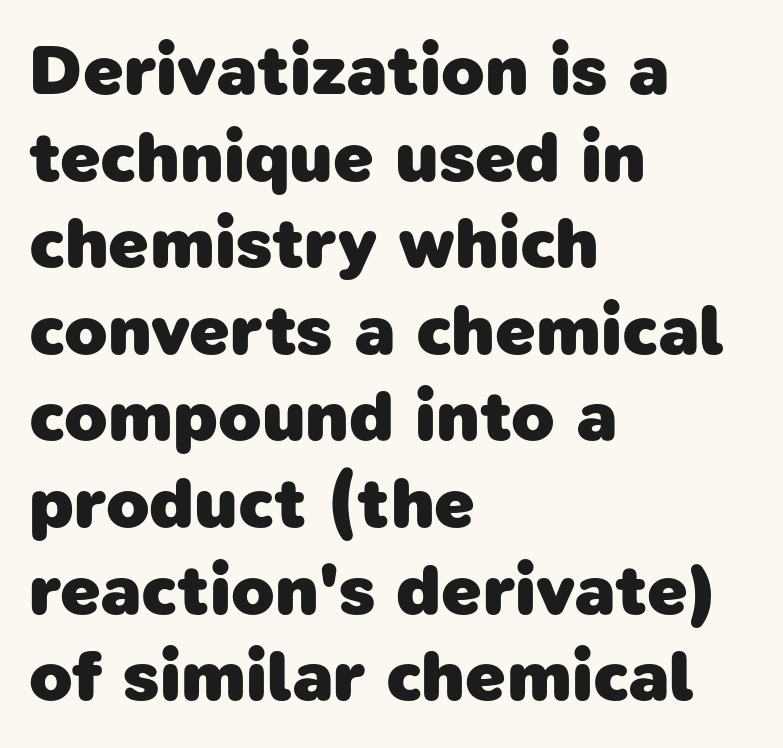
{"serif": "no", "bold": "yes", "weight": "heavy", "width": "normal", "stroke_contrast": "low", "x_height": "medium", "monospaced": "no", "underline": "no", "align": "left", "line_spacing_ratio": 1.22, "letter_spacing": "normal", "letter_spacing_em": 0.0, "glyph_px": 71}
